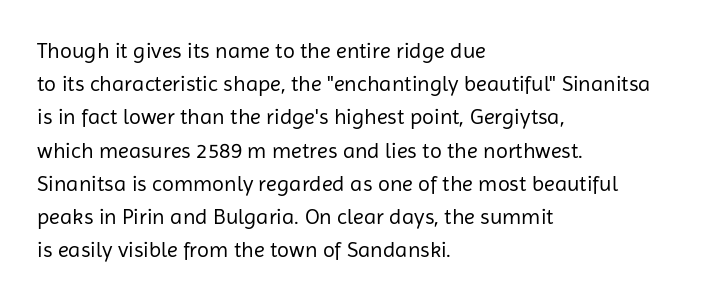
{"italic": "no", "bold": "no", "underline": "no", "align": "left", "line_spacing": "normal", "line_spacing_ratio": 1.51, "letter_spacing": "normal", "letter_spacing_em": 0.0, "glyph_px": 22}
